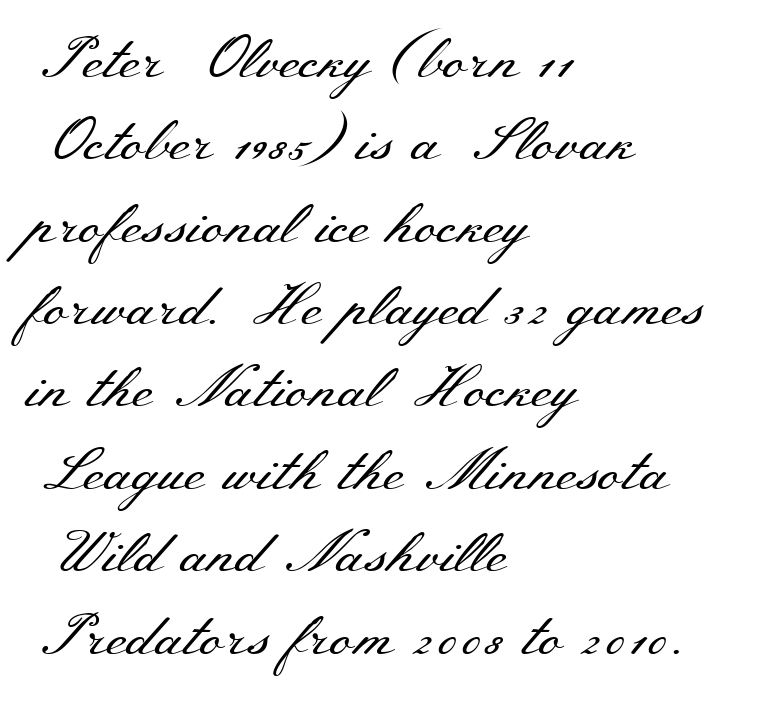
The weight tops out at a normal text grade. Varying glyph widths throughout — classic text-font behaviour. Typographically, this falls in the serif category. The designer left line spacing at the default.
